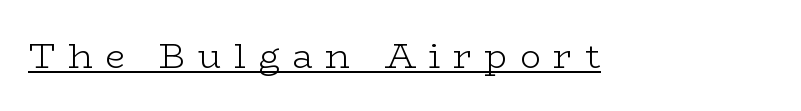
The passage shown is typed in a proportional face where columns would drift. The type is letterspaced generously, with wide tracking. These lines are composed in type with serifs. You can see a thin bar hugging the bottom of the glyphs.
